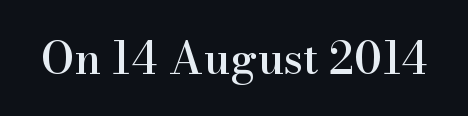
{"serif": "yes", "italic": "no", "width": "normal", "stroke_contrast": "high", "x_height": "small", "monospaced": "no", "underline": "no", "letter_spacing": "normal", "letter_spacing_em": 0.0, "glyph_px": 44}
